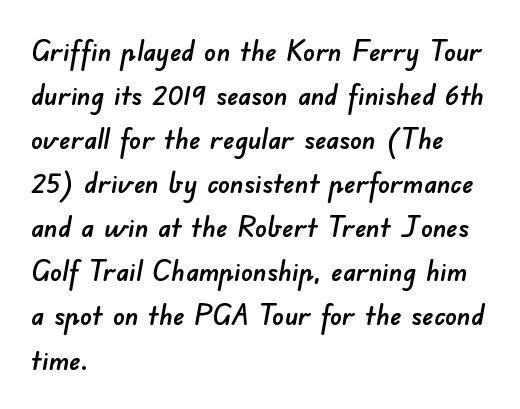
{"serif": "no", "width": "normal", "stroke_contrast": "low", "x_height": "small", "monospaced": "no", "underline": "no", "align": "left", "line_spacing": "normal", "line_spacing_ratio": 1.52, "letter_spacing": "normal", "letter_spacing_em": 0.0, "glyph_px": 29}
